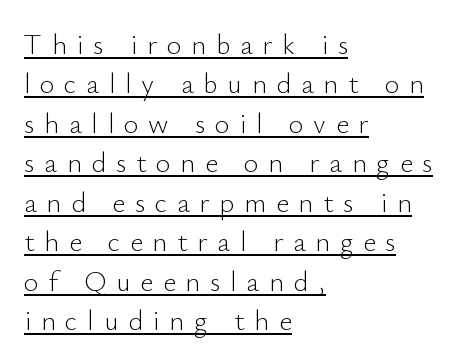
The image shows 28 px light sans-serif type, upright; set left-aligned, normal line spacing (1.41x), unusually wide letter spacing (+0.35 em), underlined; low stroke contrast and a small x-height.
